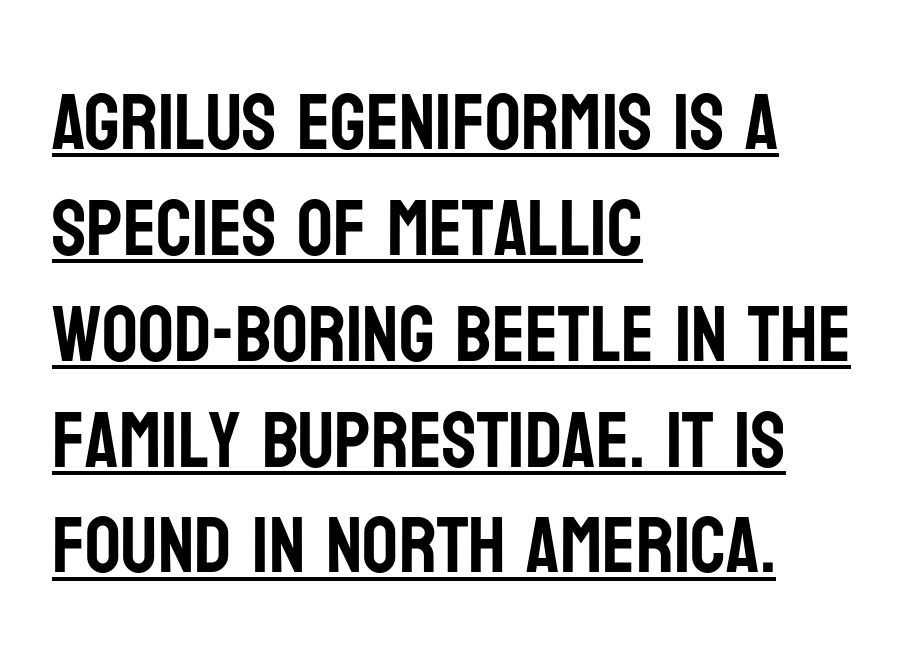
The image shows 79 px condensed sans-serif type, upright; set left-aligned, normal line spacing (1.34x), normal letter spacing, underlined; low stroke contrast and a large x-height.
